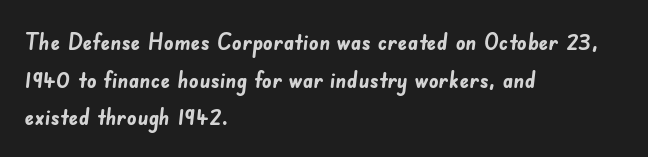
{"bold": "yes", "underline": "no", "align": "left", "line_spacing": "normal", "line_spacing_ratio": 1.57, "letter_spacing": "normal", "letter_spacing_em": 0.0, "glyph_px": 24}
